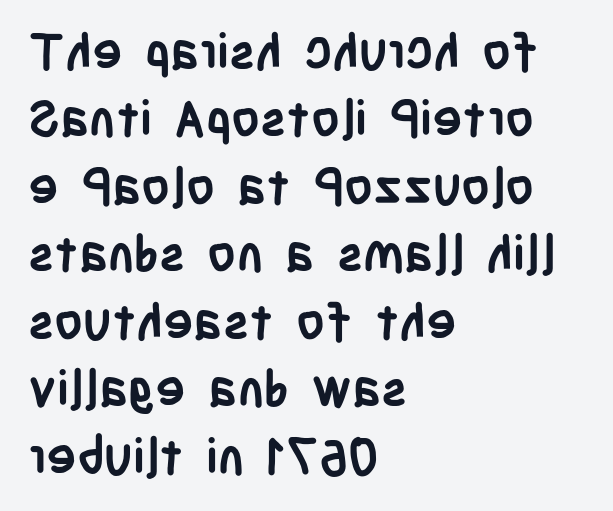
The image shows 50 px semibold, condensed sans-serif type, upright; set left-aligned, normal line spacing (1.35x), normal letter spacing, not underlined; low stroke contrast and a large x-height.
